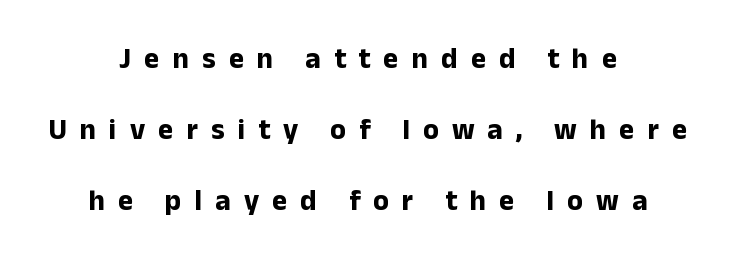
Descender tails drop into unmarked territory. Font category for this specimen: sans-serif. Does extra space separate the letters? Yes, quite a lot of it. The face used here is proportionally spaced, like ordinary book or web type. Every letter is thick-stroked: bold, no question. This block would shrink considerably if given ordinary leading; it's expanded now.
